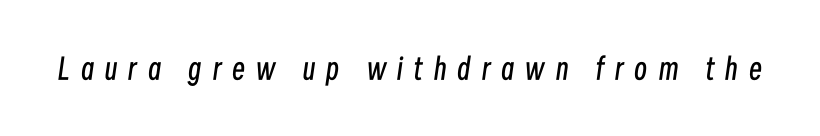
Q: Is the text bold? A: No.
Q: Is the text italic (slanted)? A: Yes, it leans right by about 8 degrees.
Q: Is the text underlined? A: No.
Q: Is the spacing between letters normal or unusually wide? A: Unusually wide.
Q: Width (condensed, normal, or wide)? A: Condensed.
Q: Stroke contrast? A: Low.
Q: x-height? A: Medium.
Q: Monospaced? A: No.
